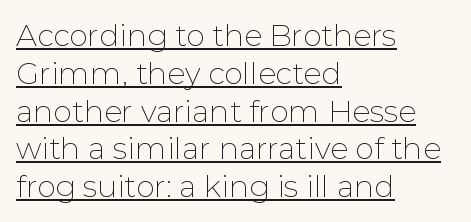
Posture: vertical. A quiet, ordinary-to-light weight characterises the typeface. Varying glyph widths throughout — classic text-font behaviour. The words here are underlined. Evenly set lines give the paragraph a standard silhouette.
